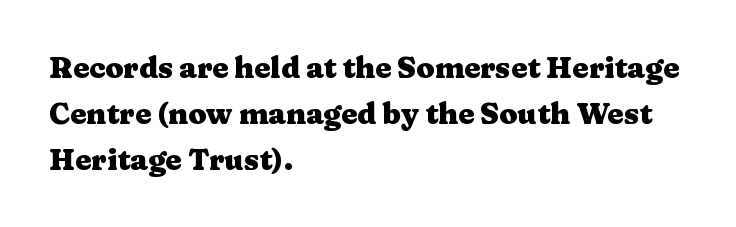
If you drew a line through each stem, it would be perfectly vertical. The glyphs are unaccompanied by any horizontal stroke below them. A normal amount of white space separates one row of letters from the next. The typesetting leans heavy: a genuine bold. What kind of face is this? One with serifs.
